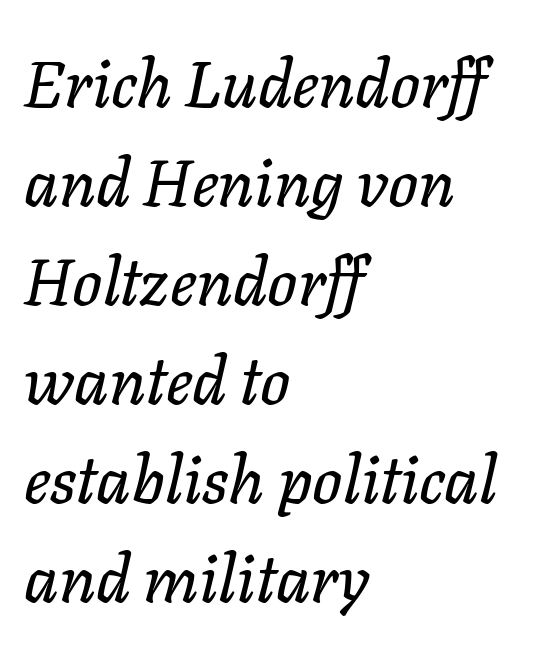
Q: Is the text italic (slanted)? A: Yes, it leans right by about 11 degrees.
Q: Is the text underlined? A: No.
Q: How is the paragraph aligned? A: Left-aligned.
Q: Is the spacing between letters normal or unusually wide? A: Normal.
Q: Is the spacing between lines tight, normal or loose? A: Normal.
Q: Width (condensed, normal, or wide)? A: Normal.
Q: Stroke contrast? A: Low.
Q: x-height? A: Medium.
Q: Monospaced? A: No.
